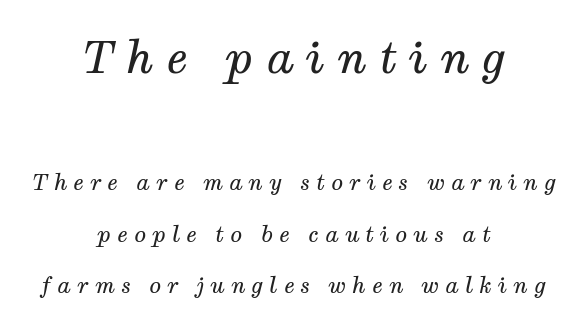
{"serif": "yes", "italic": "yes", "lean": "right", "slant_degrees": 12, "bold": "no", "weight": "regular", "width": "normal", "stroke_contrast": "medium", "x_height": "medium", "monospaced": "no", "underline": "no", "align": "center", "line_spacing": "loose", "line_spacing_ratio": 2.34, "letter_spacing": "wide", "letter_spacing_em": 0.27, "larger_block": "first", "size_ratio": 2.05, "glyph_px": 45}
